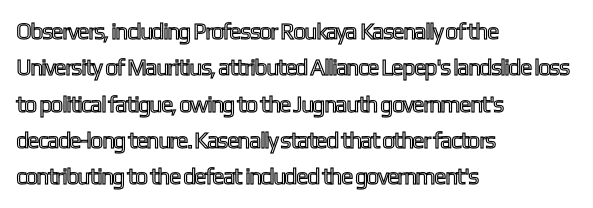
The image shows 23 px text type, upright; set left-aligned, normal line spacing (1.58x), normal letter spacing, not underlined.
